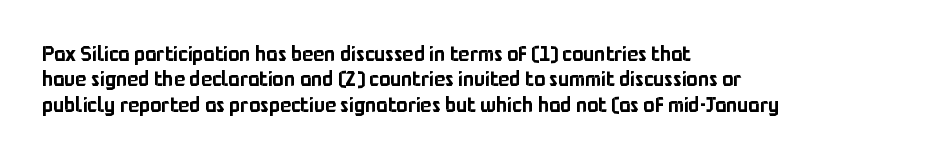
{"italic": "no", "underline": "no", "align": "left", "line_spacing_ratio": 1.21, "letter_spacing": "normal", "letter_spacing_em": 0.0, "glyph_px": 21}
